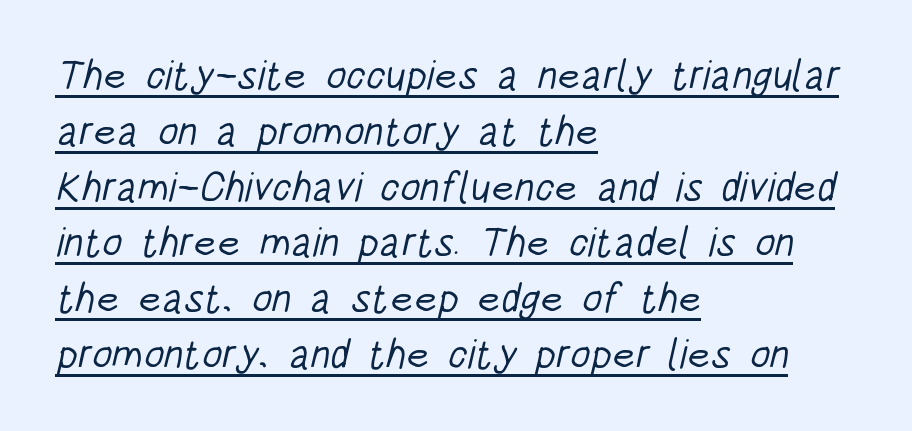
Q: Is the text bold? A: No.
Q: Is the typeface a serif or a sans-serif typeface? A: Sans-serif.
Q: Is the text underlined? A: Yes.
Q: How is the paragraph aligned? A: Left-aligned.
Q: Is the spacing between letters normal or unusually wide? A: Normal.
Q: Is the spacing between lines tight, normal or loose? A: Normal.
Q: Width (condensed, normal, or wide)? A: Condensed.
Q: Stroke contrast? A: Low.
Q: x-height? A: Large.
Q: Monospaced? A: No.
